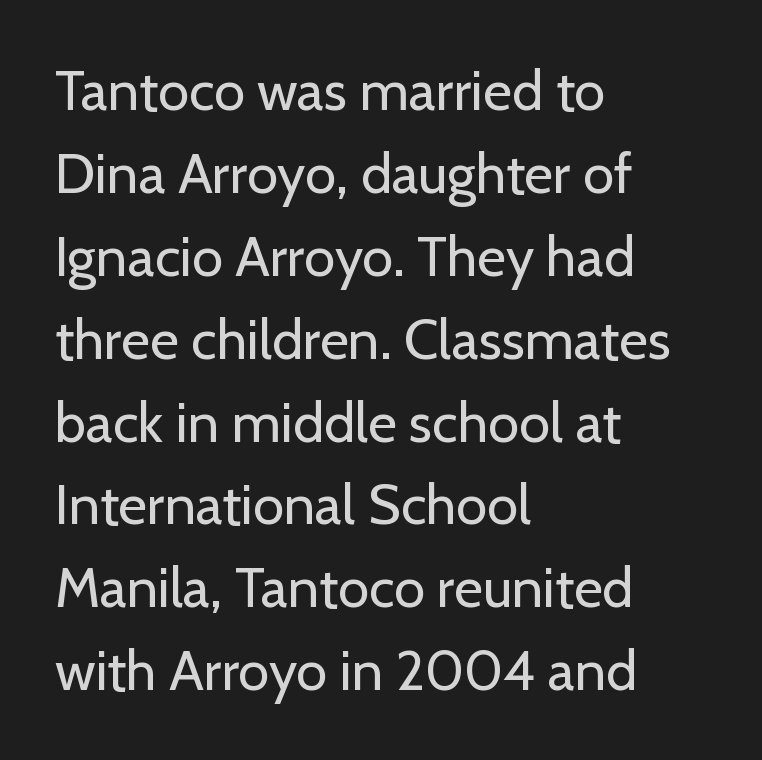
The letterforms sit at book weight or below. Honestly, there is no underline to notice here at all. Nobody touched the tracking dial on this one. The rendering uses a moderate line-height, typical for paragraphs. Does the lettering tilt? It doesn't — this is upright. This rendering uses left alignment, leaving the right contour irregular.
